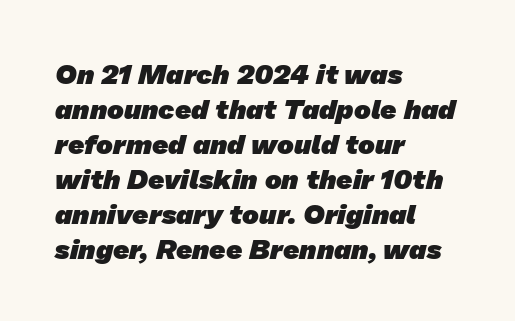
{"serif": "no", "bold": "yes", "weight": "heavy", "width": "normal", "stroke_contrast": "low", "x_height": "medium", "monospaced": "no", "underline": "no", "align": "left", "line_spacing": "normal", "line_spacing_ratio": 1.25, "letter_spacing": "normal", "letter_spacing_em": 0.0, "glyph_px": 28}
